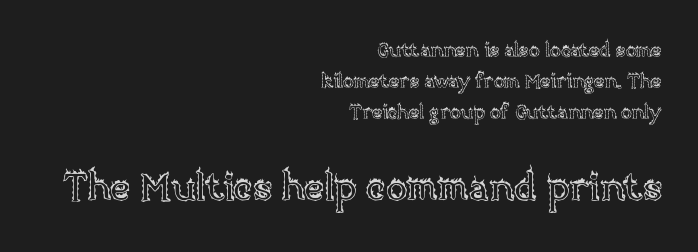
Q: Is the text italic (slanted)? A: No, it is upright.
Q: Is the text underlined? A: No.
Q: How is the paragraph aligned? A: Right-aligned.
Q: Is the spacing between letters normal or unusually wide? A: Normal.
Q: Is the spacing between lines tight, normal or loose? A: Normal.
Q: Which block of text is set in a larger size, the first (top) or the second (bottom)? A: The second (bottom) one.
Q: Width (condensed, normal, or wide)? A: Normal.
Q: x-height? A: Large.
Q: Monospaced? A: No.
